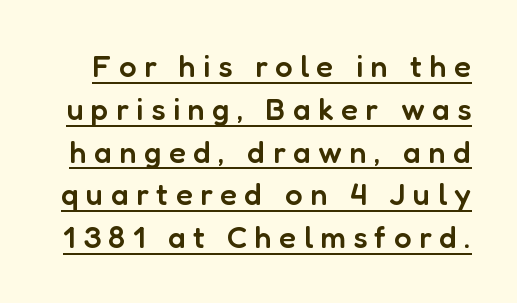
The image shows 31 px semibold sans-serif type, upright; set normal line spacing (1.38x), unusually wide letter spacing (+0.24 em), underlined; low stroke contrast and a medium x-height.
